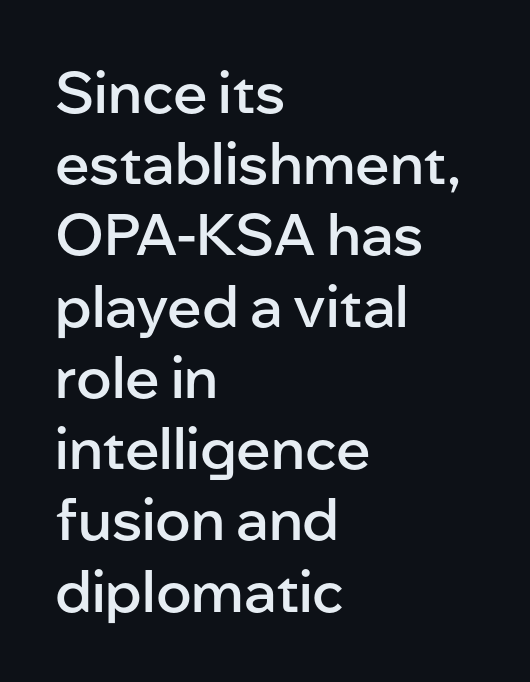
The letters stand upright; this is a roman face. Decoration check: the copy has no underline. Stems and bowls a touch heavier than normal — semibold. A typesetter would label this face a sans. These lines are set flush left with a ragged right edge.
